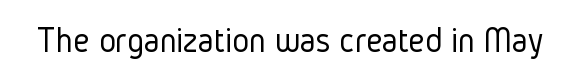
Q: Is the text bold? A: No.
Q: Is the text italic (slanted)? A: No, it is upright.
Q: Is the typeface a serif or a sans-serif typeface? A: Sans-serif.
Q: Is the text underlined? A: No.
Q: Is the spacing between letters normal or unusually wide? A: Normal.
Q: Width (condensed, normal, or wide)? A: Condensed.
Q: Stroke contrast? A: Low.
Q: x-height? A: Medium.
Q: Monospaced? A: No.
